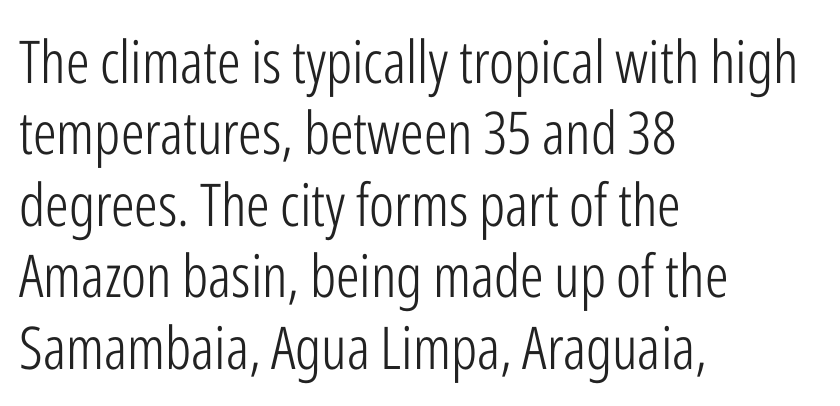
Q: Is the text bold? A: No.
Q: Is the text italic (slanted)? A: No, it is upright.
Q: Is the typeface a serif or a sans-serif typeface? A: Sans-serif.
Q: Is the text underlined? A: No.
Q: How is the paragraph aligned? A: Left-aligned.
Q: Is the spacing between letters normal or unusually wide? A: Normal.
Q: Width (condensed, normal, or wide)? A: Condensed.
Q: Stroke contrast? A: Low.
Q: x-height? A: Medium.
Q: Monospaced? A: No.
